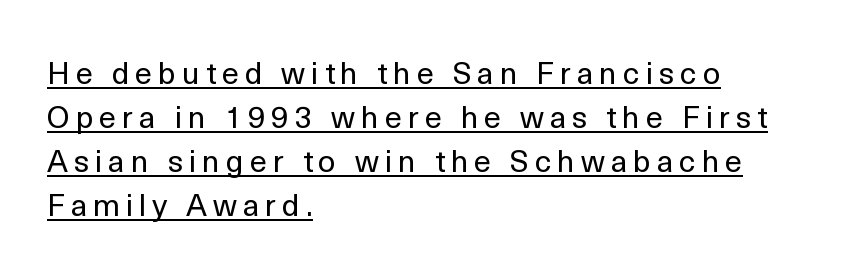
A rule runs beneath these lines of type. The leading is moderate, giving the passage an even texture. The text was rendered using a sans face with plain stroke endings. Every character sits straight up, as roman type does. The strokes are not fattened; the text isn't bold.
